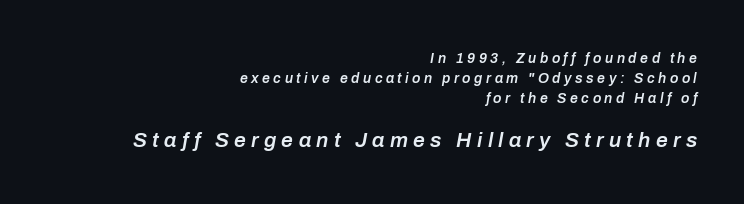
Q: Is the text bold? A: Semi-bold.
Q: Is the text italic (slanted)? A: Yes, it leans right by about 10 degrees.
Q: Is the text underlined? A: No.
Q: How is the paragraph aligned? A: Right-aligned.
Q: Is the spacing between letters normal or unusually wide? A: Unusually wide.
Q: Is the spacing between lines tight, normal or loose? A: Normal.
Q: Which block of text is set in a larger size, the first (top) or the second (bottom)? A: The second (bottom) one.
